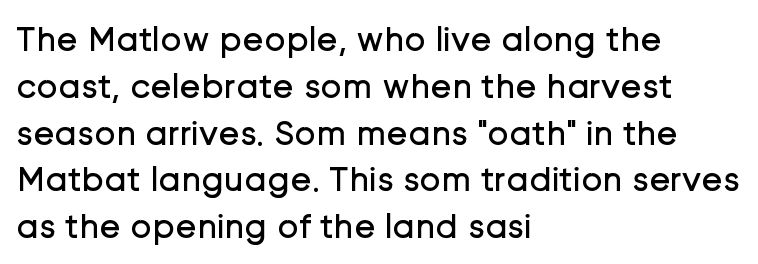
{"serif": "no", "italic": "no", "bold": "no", "weight": "regular", "width": "normal", "stroke_contrast": "low", "x_height": "medium", "monospaced": "no", "underline": "no", "align": "left", "line_spacing": "normal", "line_spacing_ratio": 1.3, "letter_spacing": "normal", "letter_spacing_em": 0.0, "glyph_px": 36}
